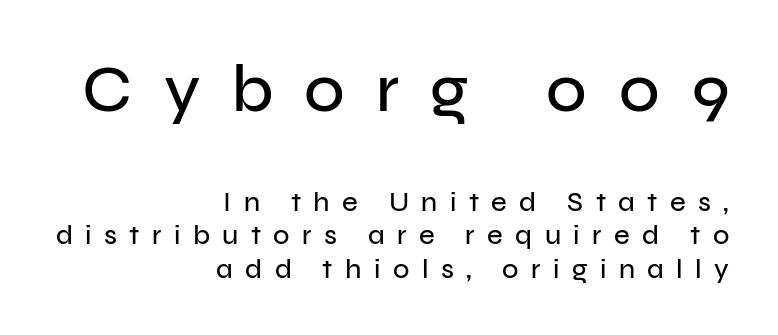
This is roman type, the default non-slanted kind. Observe the absence of serifs on each vertical stroke in this sample. Proportional: the letters do not fall into vertical columns. What stands out about the letter spacing? Its width — letters are far apart. The baseline area is clear.
